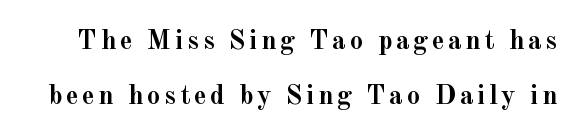
Q: Is the text bold? A: Yes.
Q: Is the text italic (slanted)? A: No, it is upright.
Q: Is the text underlined? A: No.
Q: Is the spacing between lines tight, normal or loose? A: Loose.
